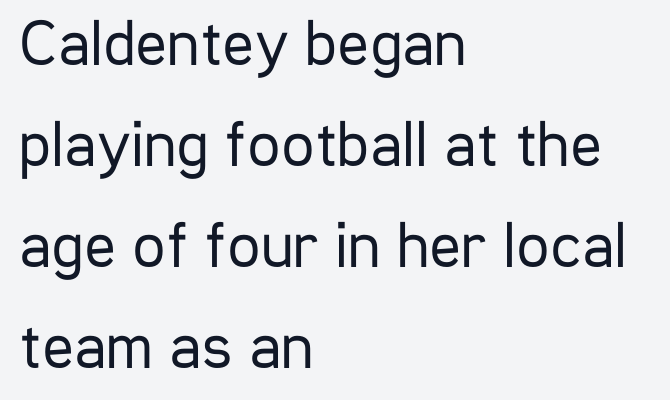
If you drew a ruler down the left edge, every line would touch it. Each word holds together tightly as a unit, with standard inter-letter gaps. Serif or sans? Sans — the stroke terminals are bare. Beneath every word, the page is bare. Unlike italic type, these characters show no tilt at all.
